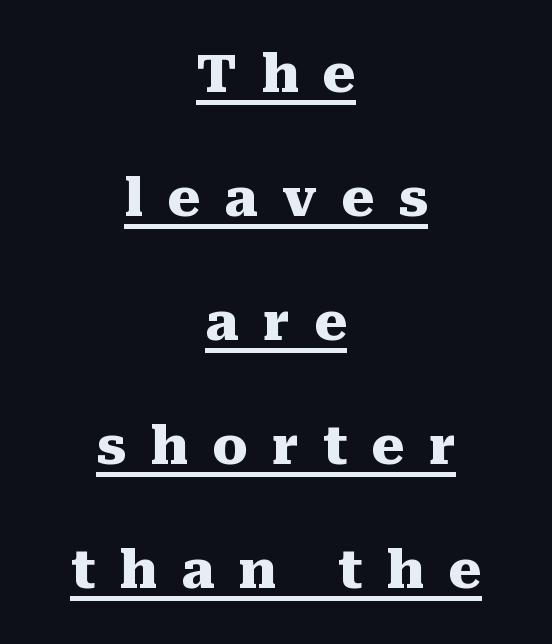
Posture: vertical. How heavy is the stroke? Heavy — this is a bold. Rows of type keep a wide berth in the vertical direction. Little horizontal feet cap the strokes, marking this as serif type. Compared with a flush-left layout, this one balances lines on the center instead. Tracking value appears strongly positive — letters spread wide.
